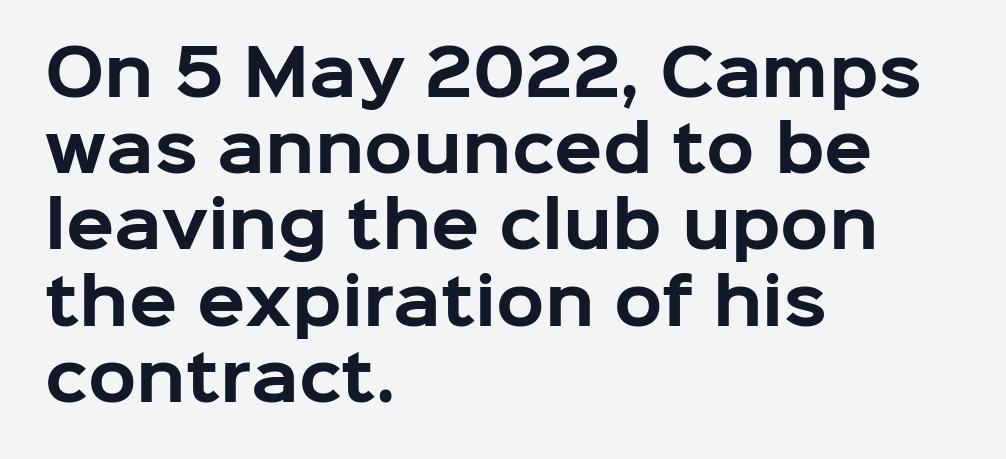
Q: Is the text bold? A: Yes.
Q: Is the text italic (slanted)? A: No, it is upright.
Q: Is the typeface a serif or a sans-serif typeface? A: Sans-serif.
Q: Is the text underlined? A: No.
Q: How is the paragraph aligned? A: Left-aligned.
Q: Is the spacing between letters normal or unusually wide? A: Normal.
Q: Width (condensed, normal, or wide)? A: Normal.
Q: Stroke contrast? A: Low.
Q: x-height? A: Medium.
Q: Monospaced? A: No.
